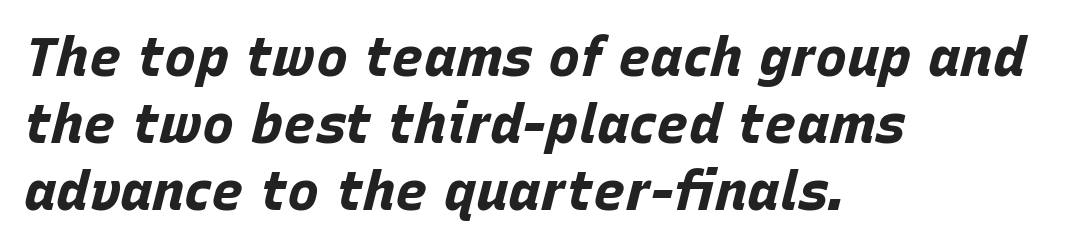
Q: Is the text bold? A: Yes.
Q: Is the text italic (slanted)? A: Yes, it leans right by about 15 degrees.
Q: Is the text underlined? A: No.
Q: How is the paragraph aligned? A: Left-aligned.
Q: Is the spacing between letters normal or unusually wide? A: Normal.
Q: Width (condensed, normal, or wide)? A: Normal.
Q: Stroke contrast? A: Low.
Q: x-height? A: Large.
Q: Monospaced? A: No.
